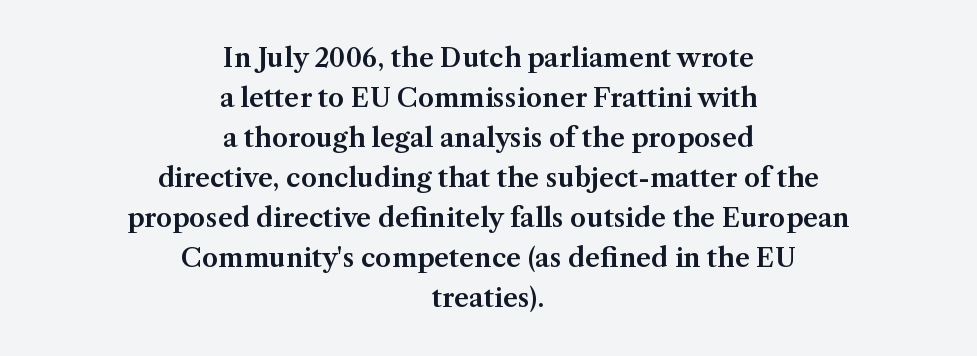
{"italic": "no", "underline": "no", "align": "center", "line_spacing": "normal", "line_spacing_ratio": 1.54, "letter_spacing": "normal", "letter_spacing_em": 0.0, "glyph_px": 26}
